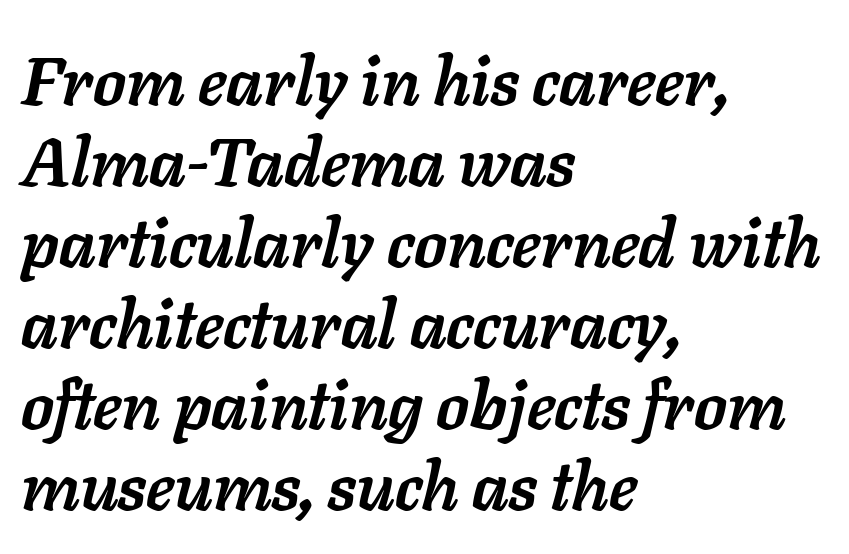
{"italic": "yes", "lean": "right", "slant_degrees": 11, "bold": "yes", "weight": "semibold", "width": "normal", "stroke_contrast": "low", "x_height": "medium", "monospaced": "no", "underline": "no", "align": "left", "line_spacing_ratio": 1.21, "letter_spacing": "normal", "letter_spacing_em": 0.0, "glyph_px": 67}
